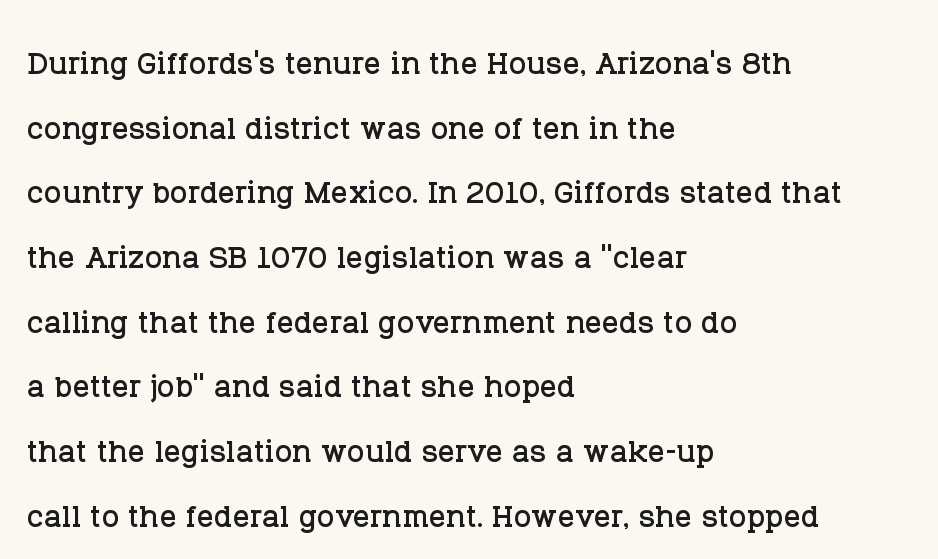
Q: Is the text italic (slanted)? A: No, it is upright.
Q: Is the typeface a serif or a sans-serif typeface? A: Serif.
Q: Is the text underlined? A: No.
Q: How is the paragraph aligned? A: Left-aligned.
Q: Is the spacing between letters normal or unusually wide? A: Normal.
Q: Is the spacing between lines tight, normal or loose? A: Normal.
Q: Width (condensed, normal, or wide)? A: Normal.
Q: Stroke contrast? A: Low.
Q: x-height? A: Large.
Q: Monospaced? A: No.
